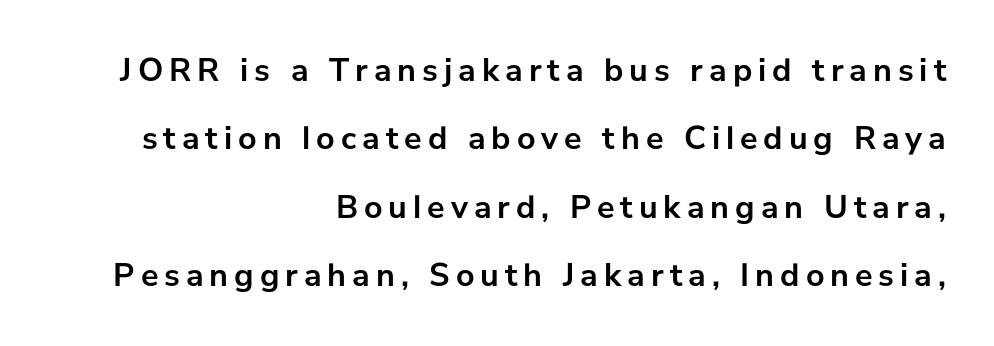
It's the straight-up-and-down kind of type. Proportional: the letters do not fall into vertical columns. Reading down the column, the eye jumps a long way to each next line. Reading down the block, your eye finds every line finishing at a fixed right position. Glance below the letters and you will spot only blank space.
